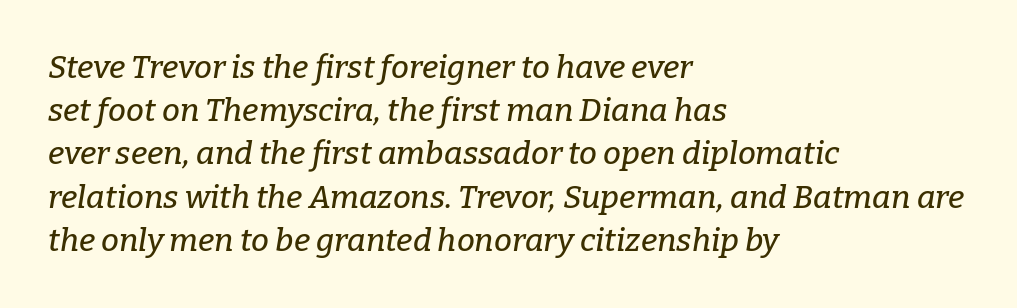
A typesetter would call this proportional, since set widths differ per character. Italic? Definitely — the glyphs are oblique. Check under the words: just untouched page. Nobody touched the tracking dial on this one.
